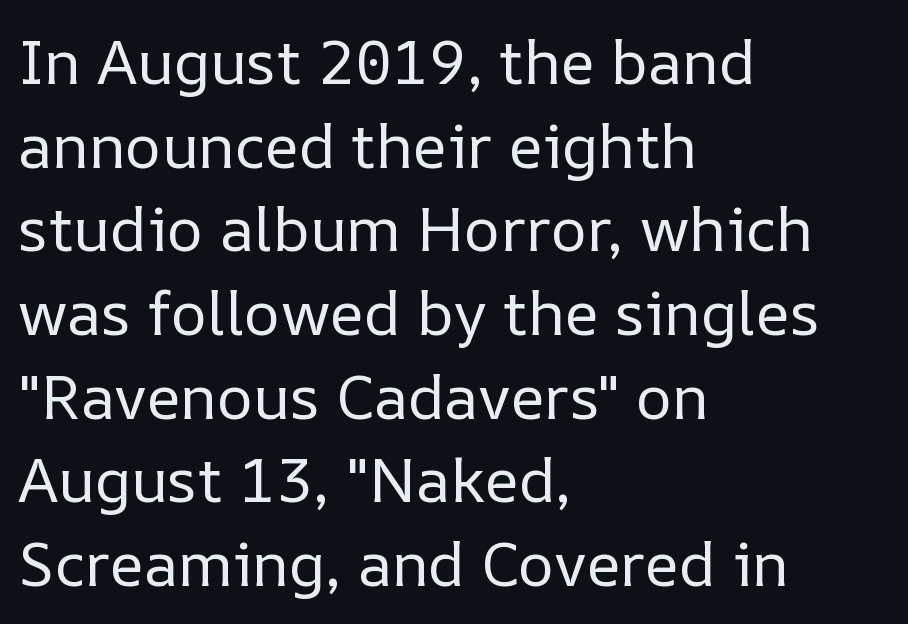
The image shows 62 px regular-weight type, upright; set left-aligned, normal line spacing (1.35x), normal letter spacing, not underlined; low stroke contrast and a medium x-height.
